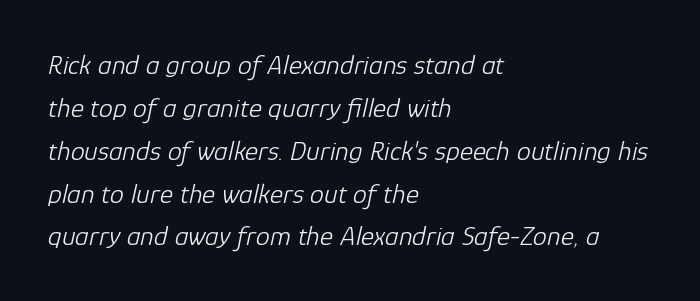
{"italic": "yes", "lean": "right", "slant_degrees": 12, "bold": "no", "weight": "light", "width": "normal", "stroke_contrast": "low", "x_height": "medium", "monospaced": "no", "underline": "no", "align": "left", "line_spacing": "normal", "line_spacing_ratio": 1.53, "letter_spacing": "normal", "letter_spacing_em": 0.0, "glyph_px": 28}
